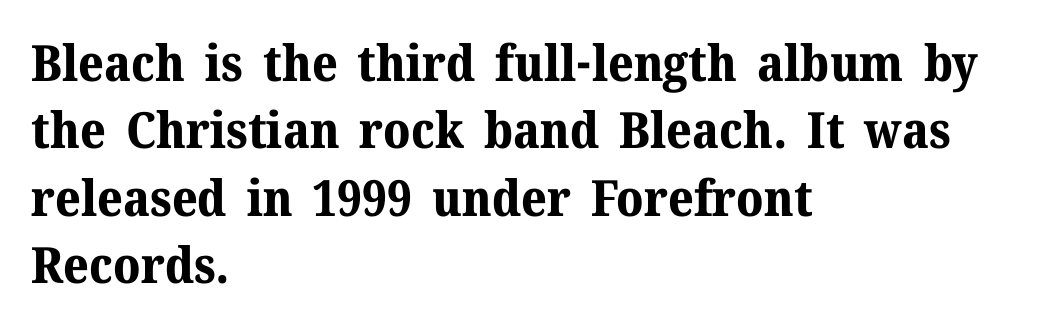
The image shows 50 px bold serif type, upright; set left-aligned, normal line spacing (1.35x), normal letter spacing, not underlined; medium stroke contrast and a medium x-height.
